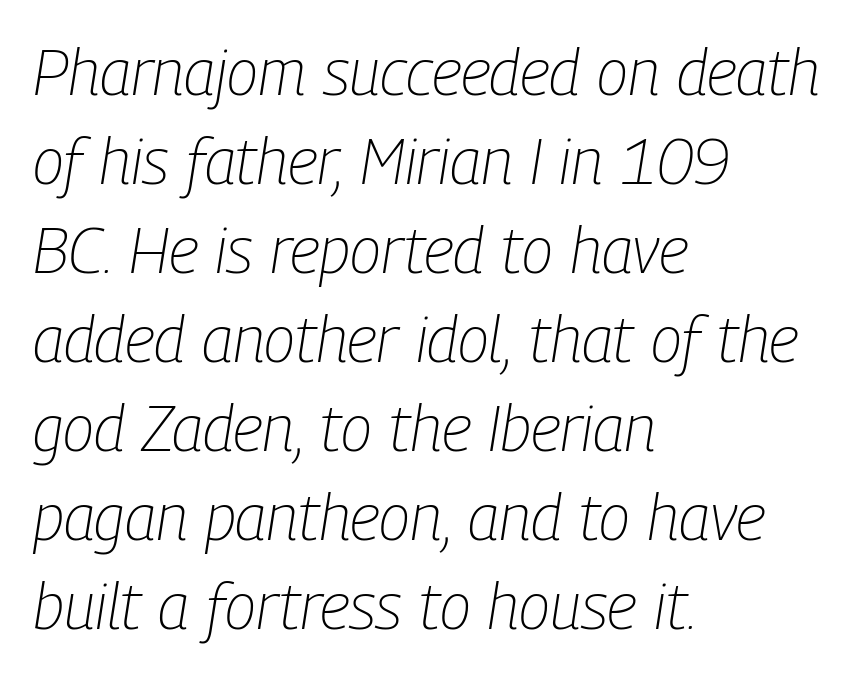
Nobody touched the tracking dial on this one. Weight: regular or lighter. One glance says typical: line gaps are just what's usual. Character widths vary here, with narrow letters taking less room than wide ones. The passage shown is not underscored anywhere. Emphasis-style slanted type is in use.
